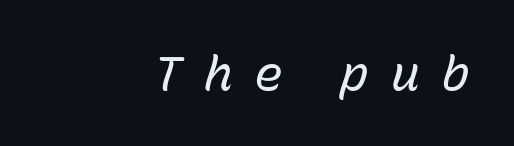
There is plenty of visible air inserted between adjacent glyphs. Compared with a typical body face, this is equally light or lighter still. Do the characters align in a grid? No, the font is proportional. The string is rendered with underlining switched off. Short and long lines alike share a common ending point at right. Slanted lettering throughout.
